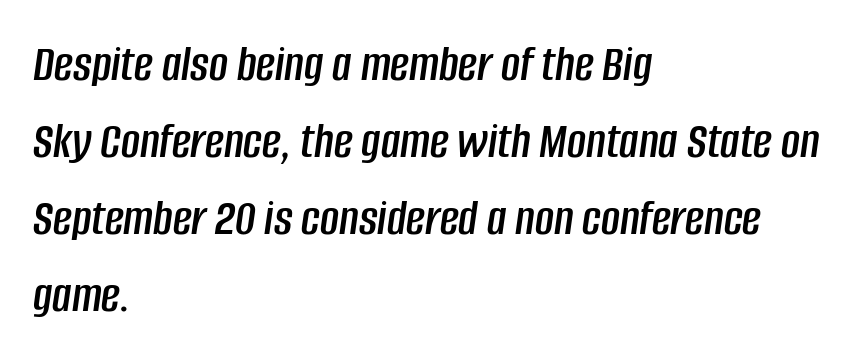
{"italic": "yes", "lean": "right", "slant_degrees": 8, "width": "condensed", "stroke_contrast": "low", "x_height": "large", "monospaced": "no", "underline": "no", "align": "left", "line_spacing": "normal", "line_spacing_ratio": 1.48, "letter_spacing": "normal", "letter_spacing_em": 0.0, "glyph_px": 52}
